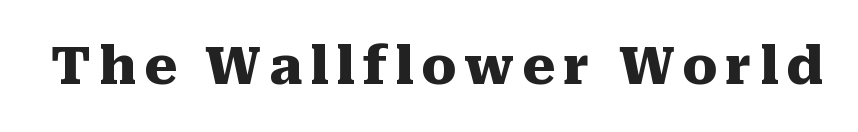
{"serif": "yes", "italic": "no", "bold": "yes", "weight": "heavy", "width": "normal", "stroke_contrast": "medium", "x_height": "medium", "monospaced": "no", "underline": "no", "glyph_px": 52}
